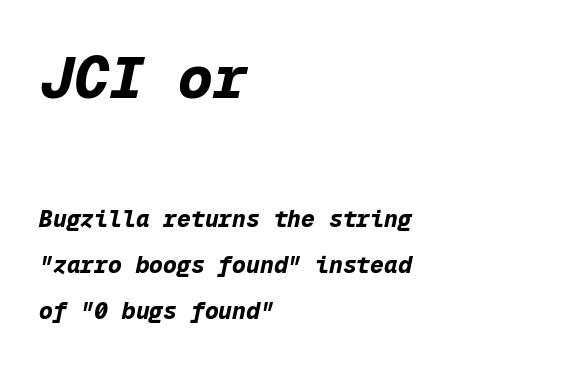
Q: Is the text bold? A: Yes.
Q: Is the text italic (slanted)? A: Yes, it leans right by about 12 degrees.
Q: Is the text underlined? A: No.
Q: How is the paragraph aligned? A: Left-aligned.
Q: Is the spacing between letters normal or unusually wide? A: Normal.
Q: Is the spacing between lines tight, normal or loose? A: Loose.
Q: Which block of text is set in a larger size, the first (top) or the second (bottom)? A: The first (top) one.
Q: Width (condensed, normal, or wide)? A: Normal.
Q: Stroke contrast? A: Low.
Q: x-height? A: Medium.
Q: Monospaced? A: Yes.
